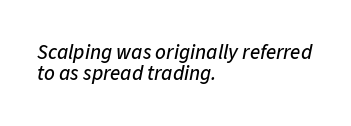
The typesetter chose a ragged-right arrangement here. This block would grow much taller if given ordinary leading; it's compressed now. There is no visible air inserted between adjacent glyphs. The strip under each line holds only bare page. Slant detected: the letters are inclined.
